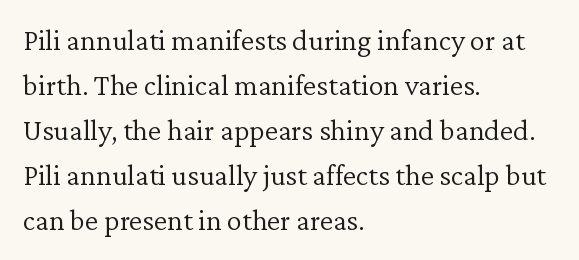
{"serif": "yes", "italic": "no", "bold": "no", "weight": "light", "width": "normal", "stroke_contrast": "low", "x_height": "medium", "monospaced": "no", "underline": "no", "align": "left", "line_spacing": "normal", "line_spacing_ratio": 1.5, "letter_spacing": "normal", "letter_spacing_em": 0.0, "glyph_px": 30}
